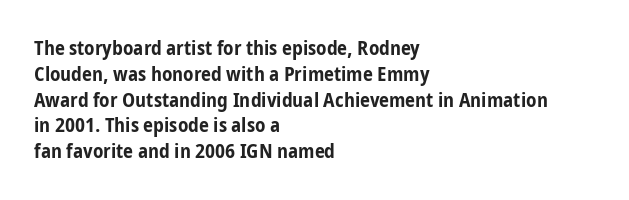
{"italic": "no", "bold": "yes", "underline": "no", "align": "left", "line_spacing": "normal", "line_spacing_ratio": 1.29, "letter_spacing": "normal", "letter_spacing_em": 0.0, "glyph_px": 20}
